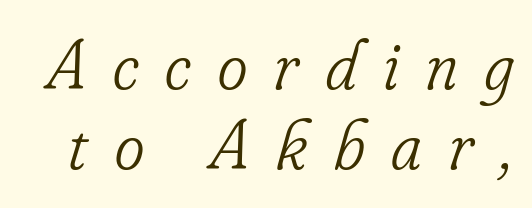
Q: Is the text bold? A: No.
Q: Is the text italic (slanted)? A: Yes, it leans right by about 16 degrees.
Q: Is the typeface a serif or a sans-serif typeface? A: Serif.
Q: Is the text underlined? A: No.
Q: Is the spacing between letters normal or unusually wide? A: Unusually wide.
Q: Is the spacing between lines tight, normal or loose? A: Tight.
Q: Width (condensed, normal, or wide)? A: Condensed.
Q: Stroke contrast? A: Low.
Q: x-height? A: Small.
Q: Monospaced? A: No.
